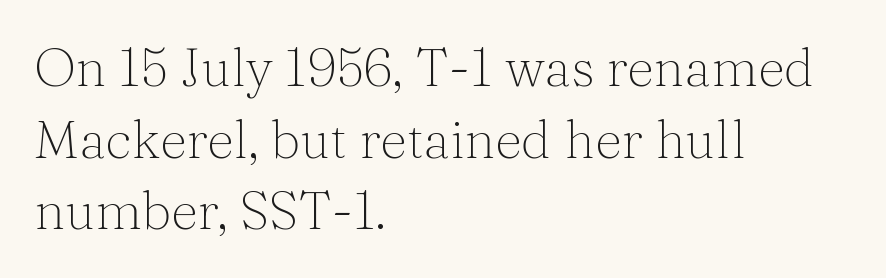
The image shows 53 px thin serif type, upright; set left-aligned, normal line spacing (1.35x), normal letter spacing, not underlined; medium stroke contrast and a medium x-height.
